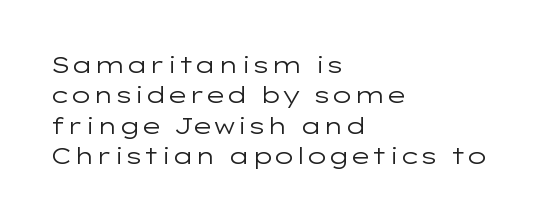
Q: Is the text bold? A: No.
Q: Is the text italic (slanted)? A: No, it is upright.
Q: Is the text underlined? A: No.
Q: How is the paragraph aligned? A: Left-aligned.
Q: Is the spacing between letters normal or unusually wide? A: Normal.
Q: Is the spacing between lines tight, normal or loose? A: Normal.
